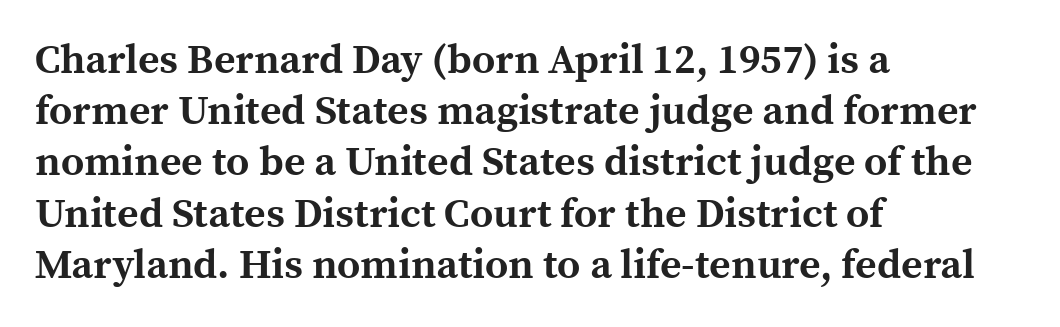
You can tell it's not italic because the verticals are truly vertical. Strokes here are thick enough to call this a true bold. The string is rendered with underlining switched off. Left-aligned paragraph, ragged on the right. Spacing verdict: proportional, widths tailored to each character. Is this a sans? No — the strokes have serifs.
